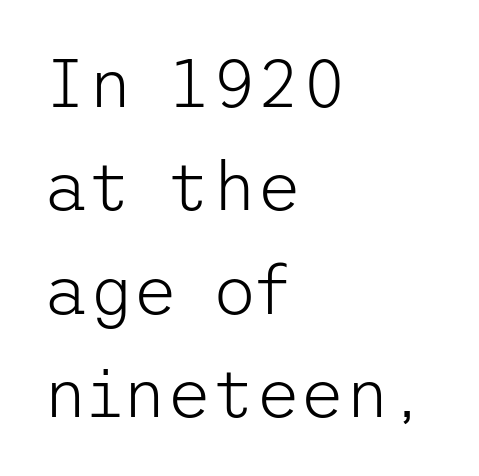
Q: Is the text bold? A: No.
Q: Is the text italic (slanted)? A: No, it is upright.
Q: Is the typeface a serif or a sans-serif typeface? A: Sans-serif.
Q: Is the text underlined? A: No.
Q: How is the paragraph aligned? A: Left-aligned.
Q: Is the spacing between letters normal or unusually wide? A: Normal.
Q: Is the spacing between lines tight, normal or loose? A: Normal.
Q: Width (condensed, normal, or wide)? A: Normal.
Q: Stroke contrast? A: Low.
Q: x-height? A: Medium.
